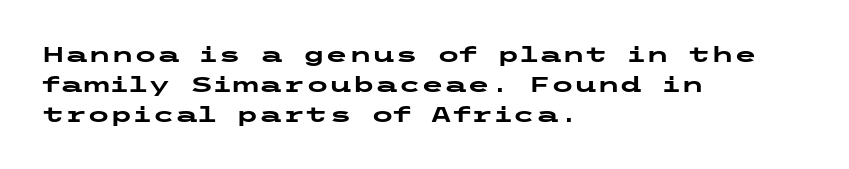
A bare baseline throughout the passage. Heavy-handed strokes throughout: this text is bold. Style check: upright. The setting favours the left margin, as ordinary paragraphs usually do. How are the letters spaced? Ordinarily, with no added tracking.
